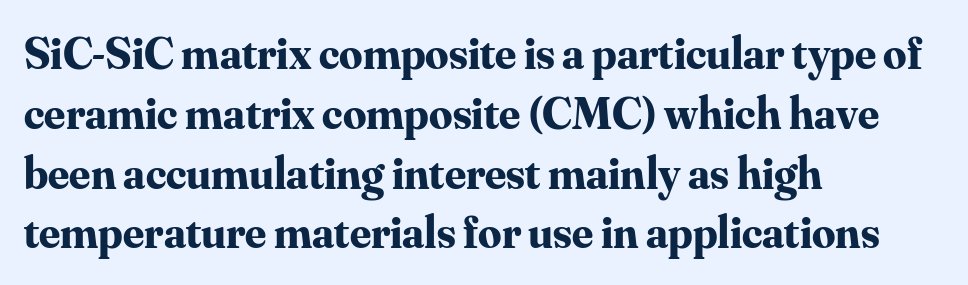
The image shows 46 px bold serif type, upright; set left-aligned, normal line spacing (1.3x), normal letter spacing, not underlined; medium stroke contrast and a small x-height.
